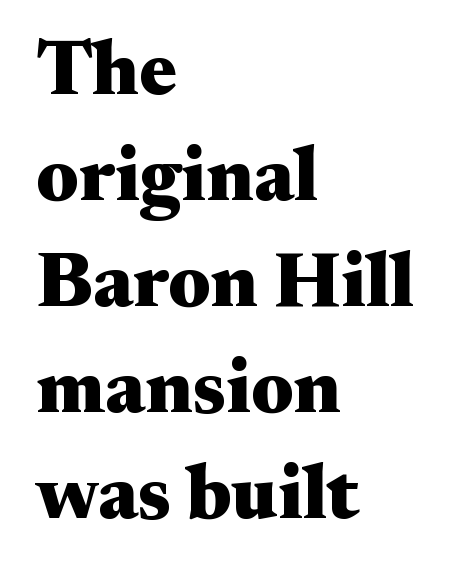
The image shows 78 px heavy, wide serif type, upright; set left-aligned, normal line spacing (1.36x), normal letter spacing, not underlined; medium stroke contrast and a small x-height.
